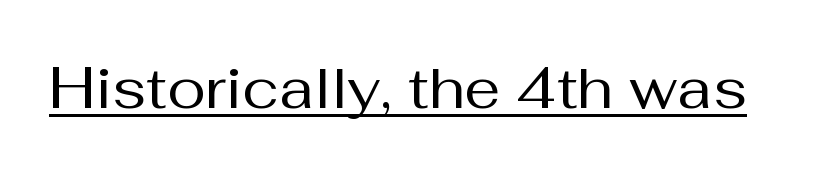
{"serif": "no", "italic": "no", "bold": "no", "weight": "regular", "width": "normal", "stroke_contrast": "medium", "x_height": "medium", "monospaced": "no", "underline": "yes", "letter_spacing": "normal", "letter_spacing_em": 0.0, "glyph_px": 58}
